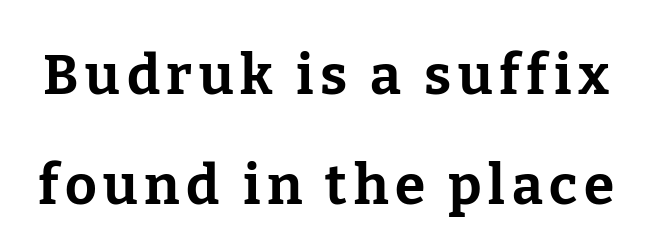
Q: Is the text bold? A: Yes.
Q: Is the text italic (slanted)? A: No, it is upright.
Q: Is the typeface a serif or a sans-serif typeface? A: Serif.
Q: Is the text underlined? A: No.
Q: Is the spacing between lines tight, normal or loose? A: Loose.
Q: Width (condensed, normal, or wide)? A: Normal.
Q: Stroke contrast? A: Low.
Q: x-height? A: Medium.
Q: Monospaced? A: No.
